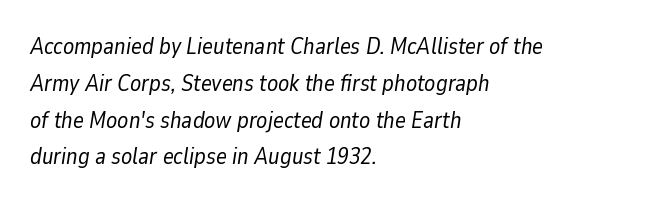
Glyph-to-glyph distance matches everyday printed text. The space directly below the letters is spotless. The paragraph has a hard left edge and a soft right edge. There's an unmistakable incline to the writing here.
